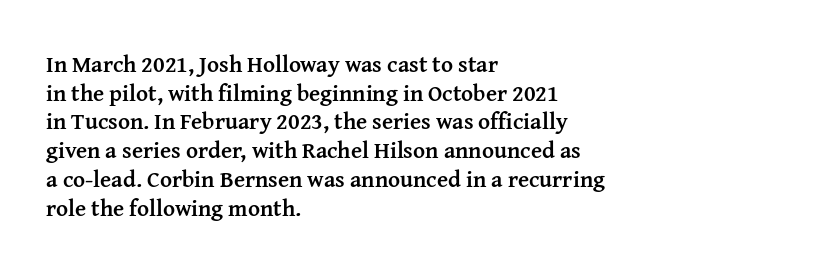
{"italic": "no", "bold": "yes", "underline": "no", "align": "left", "line_spacing": "normal", "line_spacing_ratio": 1.25, "letter_spacing": "normal", "letter_spacing_em": 0.0, "glyph_px": 23}
